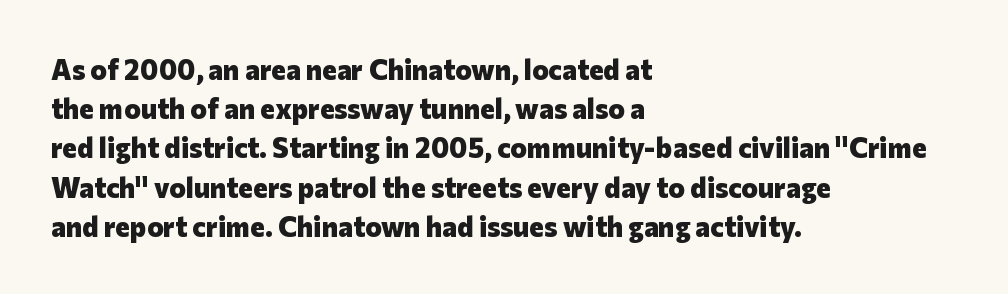
Q: Is the text bold? A: Yes.
Q: Is the text italic (slanted)? A: No, it is upright.
Q: Is the typeface a serif or a sans-serif typeface? A: Sans-serif.
Q: Is the text underlined? A: No.
Q: How is the paragraph aligned? A: Left-aligned.
Q: Is the spacing between letters normal or unusually wide? A: Normal.
Q: Is the spacing between lines tight, normal or loose? A: Normal.
Q: Width (condensed, normal, or wide)? A: Normal.
Q: Stroke contrast? A: Low.
Q: x-height? A: Medium.
Q: Monospaced? A: No.
